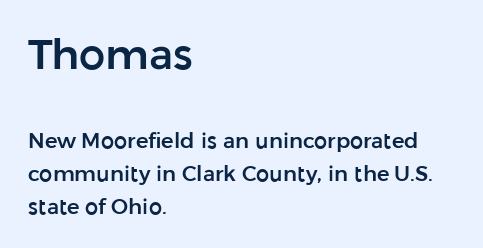
Compared with typical body copy, the letter spacing here is the same. A normal amount of white space separates one row of letters from the next. It's the straight-up-and-down kind of type. Alignment: flush left. Anything drawn beneath the words? Only blank space.
